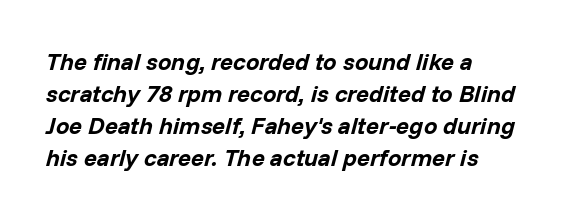
Q: Is the text bold? A: Yes.
Q: Is the text italic (slanted)? A: Yes, it leans right by about 14 degrees.
Q: Is the text underlined? A: No.
Q: Is the spacing between letters normal or unusually wide? A: Normal.
Q: Is the spacing between lines tight, normal or loose? A: Normal.
